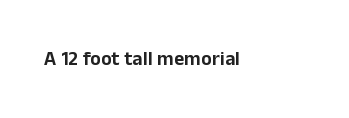
Q: Is the text italic (slanted)? A: No, it is upright.
Q: Is the text underlined? A: No.
Q: How is the paragraph aligned? A: Left-aligned.
Q: Is the spacing between letters normal or unusually wide? A: Normal.
